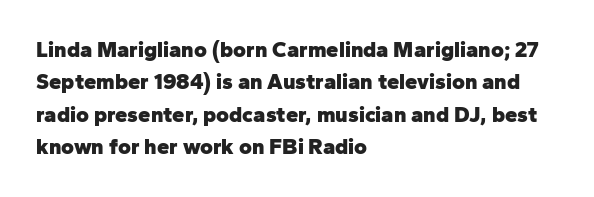
{"italic": "no", "bold": "yes", "underline": "no", "align": "left", "line_spacing": "normal", "line_spacing_ratio": 1.47, "letter_spacing": "normal", "letter_spacing_em": 0.0, "glyph_px": 22}
